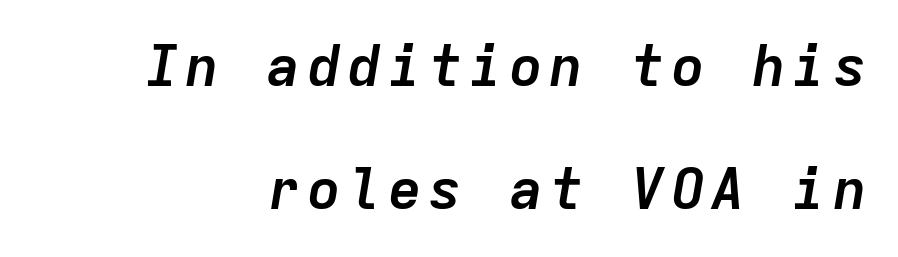
Q: Is the text bold? A: Yes.
Q: Is the text italic (slanted)? A: Yes, it leans right by about 9 degrees.
Q: Is the text underlined? A: No.
Q: Is the spacing between lines tight, normal or loose? A: Loose.
Q: Width (condensed, normal, or wide)? A: Normal.
Q: Stroke contrast? A: Low.
Q: x-height? A: Medium.
Q: Monospaced? A: Yes.
